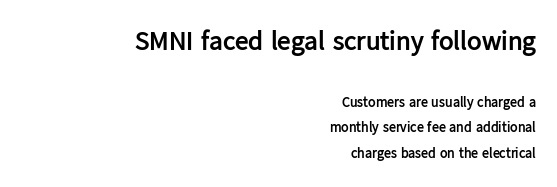
The image shows 27 px bold type, upright; set right-aligned, line spacing 1.82x, normal letter spacing, not underlined; the first (top) block is 1.93x larger.
